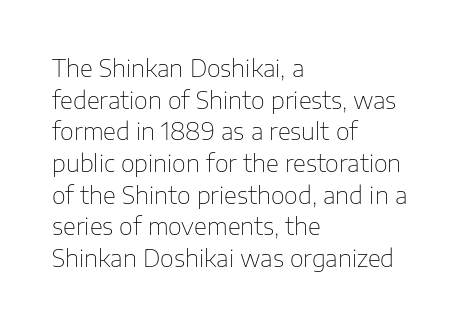
Leftover space on each line is placed entirely after the last word. The typesetting does not lean heavy: it is not bold. Honestly, the letter spacing is just normal — you wouldn't notice it. Underline: absent. If you drew a line through each stem, it would be perfectly vertical.
